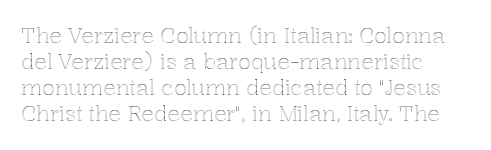
The image shows 21 px text type, upright; set left-aligned, line spacing 1.24x, normal letter spacing, not underlined.
